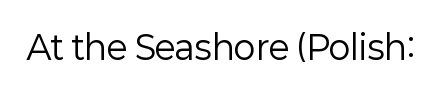
The image shows 33 px regular-weight sans-serif type, upright; set normal letter spacing, not underlined; low stroke contrast and a medium x-height.
